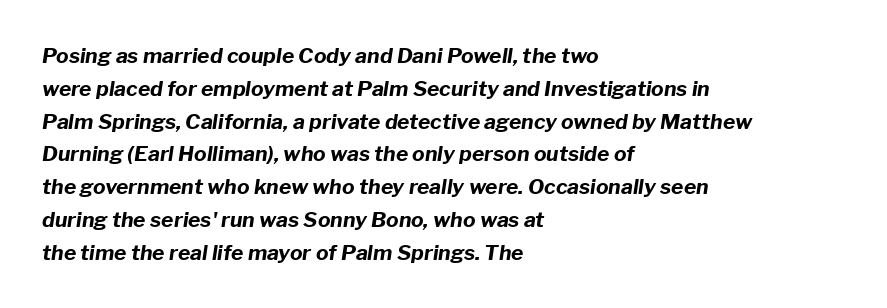
The image shows 21 px bold type, italic (leaning right); set left-aligned, normal line spacing (1.56x), normal letter spacing, not underlined.
